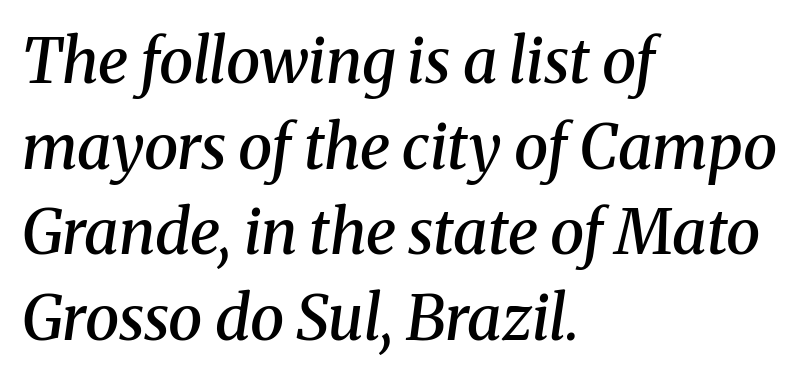
{"serif": "yes", "italic": "yes", "lean": "right", "slant_degrees": 8, "bold": "semi", "weight": "semibold", "width": "normal", "stroke_contrast": "medium", "x_height": "medium", "monospaced": "no", "underline": "no", "align": "left", "line_spacing": "normal", "line_spacing_ratio": 1.38, "letter_spacing": "normal", "letter_spacing_em": 0.0, "glyph_px": 62}
